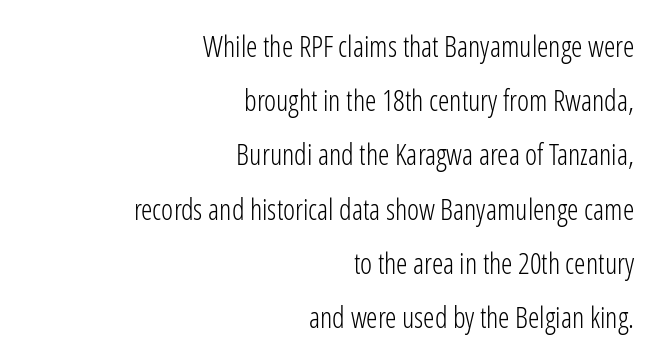
Is the type heavy? It reads as light-to-regular instead. Glance below the letters and you will spot only blank space. Compared with a flush-left layout, this one pins lines to the opposite, right side. Inter-character spacing is left at the font's built-in metrics. Unlike italic type, these characters show no tilt at all.
